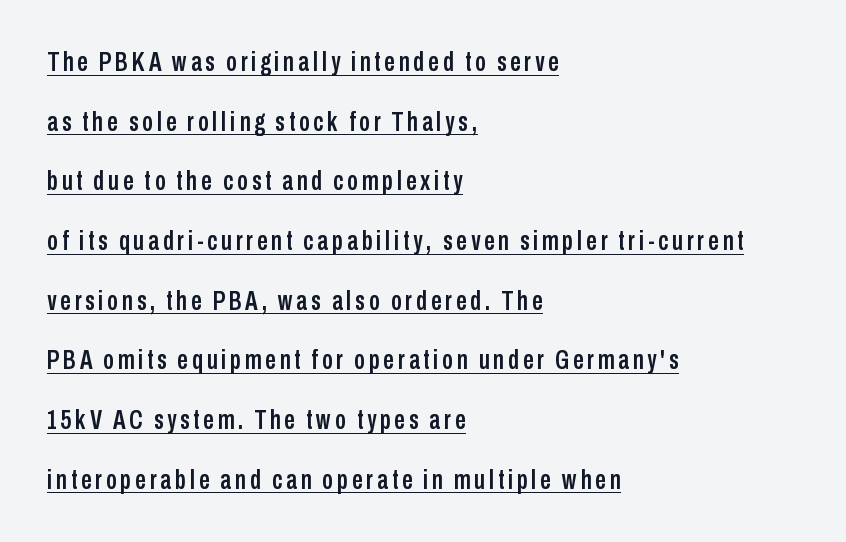
The lettering holds an erect, upright posture throughout. Beneath each row of characters lies a ruled line. A classic flush-left, rag-right setting is used for this passage. Airy leading.
